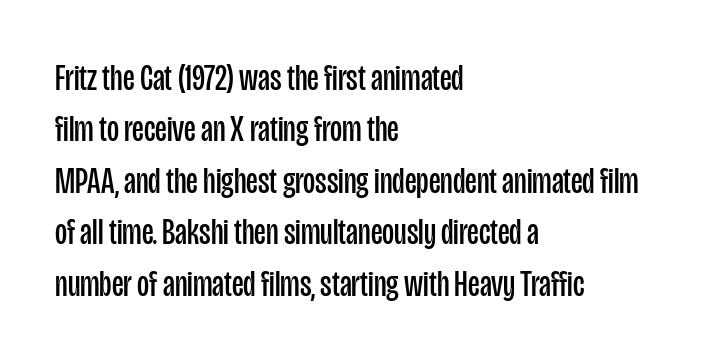
The image shows 37 px regular-weight, condensed sans-serif type, upright; set left-aligned, normal line spacing (1.39x), normal letter spacing, not underlined; low stroke contrast and a large x-height.
